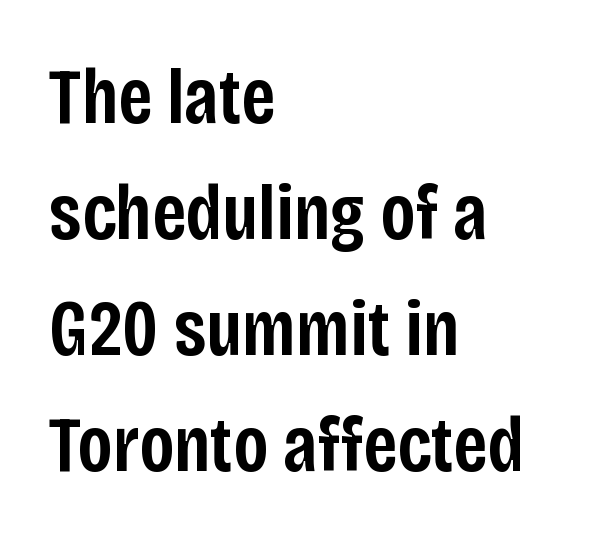
{"serif": "no", "italic": "no", "bold": "semi", "weight": "semibold", "width": "condensed", "stroke_contrast": "low", "x_height": "large", "monospaced": "no", "underline": "no", "align": "left", "line_spacing": "normal", "line_spacing_ratio": 1.47, "letter_spacing": "normal", "letter_spacing_em": 0.0, "glyph_px": 79}
